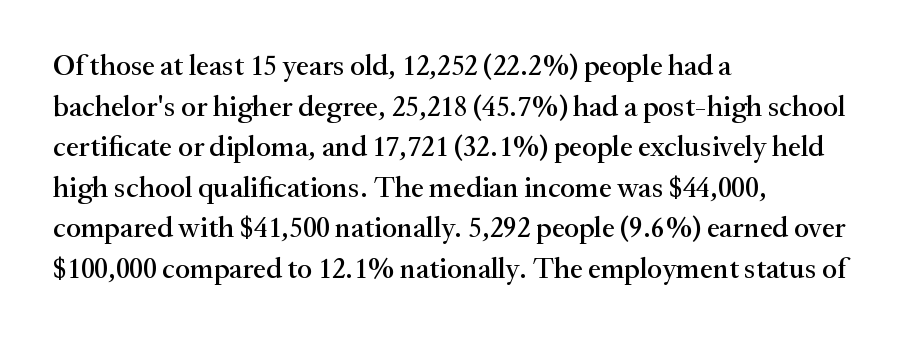
What kind of face is this? One with serifs. Anything drawn beneath the words? Only blank space. The letters stand straight up with perfectly vertical stems. Think of a printed novel: that variable character pitch is what you see here. The rendering anchors every line to the left-hand side.
